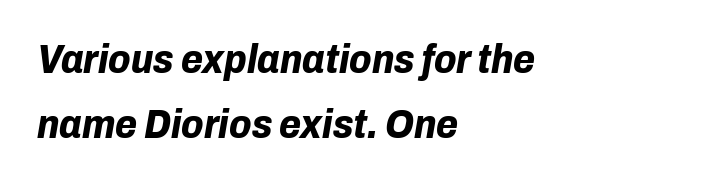
Q: Is the text bold? A: Yes.
Q: Is the text italic (slanted)? A: Yes, it leans right by about 10 degrees.
Q: Is the text underlined? A: No.
Q: How is the paragraph aligned? A: Left-aligned.
Q: Is the spacing between letters normal or unusually wide? A: Normal.
Q: Is the spacing between lines tight, normal or loose? A: Normal.
Q: Width (condensed, normal, or wide)? A: Normal.
Q: Stroke contrast? A: Low.
Q: x-height? A: Medium.
Q: Monospaced? A: No.
